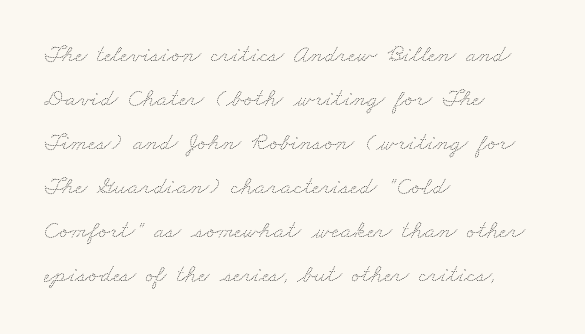
A typesetter would call this zero additional tracking. Bold? No — there's no thickening of the strokes. Teacher's note: observe the even left margin — that is flush-left alignment. Underline: absent.
